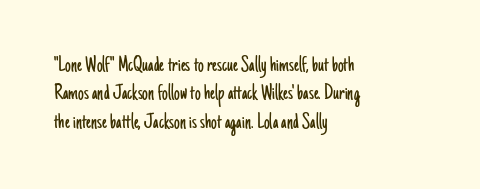
{"italic": "no", "bold": "no", "underline": "no", "align": "left", "line_spacing_ratio": 1.23, "letter_spacing": "normal", "letter_spacing_em": 0.0, "glyph_px": 23}
